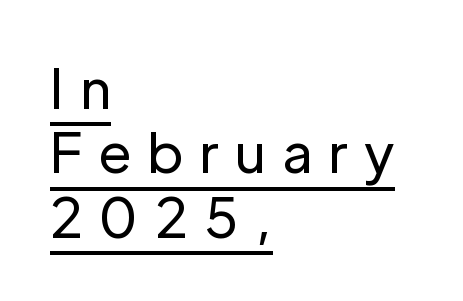
{"serif": "no", "italic": "no", "bold": "no", "weight": "regular", "width": "normal", "stroke_contrast": "low", "x_height": "medium", "monospaced": "no", "underline": "yes", "align": "left", "line_spacing_ratio": 1.17, "letter_spacing": "wide", "letter_spacing_em": 0.3, "glyph_px": 55}
